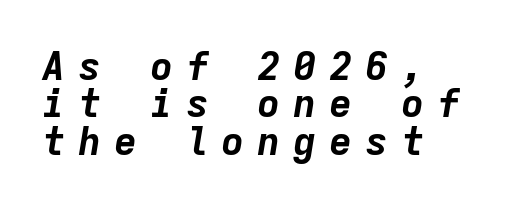
The line-height multiplier appears low, near solid setting. Heft: maximum for text — a bold. What stands out about the letter spacing? Its width — letters are far apart. A typesetter would call this monospace, since all characters share one set width. Teacher's note: observe the even left margin — that is flush-left alignment.
